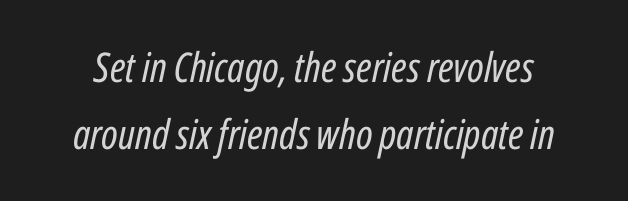
Q: Is the text bold? A: No.
Q: Is the text italic (slanted)? A: Yes, it leans right by about 12 degrees.
Q: Is the text underlined? A: No.
Q: Is the spacing between letters normal or unusually wide? A: Normal.
Q: Is the spacing between lines tight, normal or loose? A: Normal.
Q: Width (condensed, normal, or wide)? A: Condensed.
Q: Stroke contrast? A: Low.
Q: x-height? A: Medium.
Q: Monospaced? A: No.
